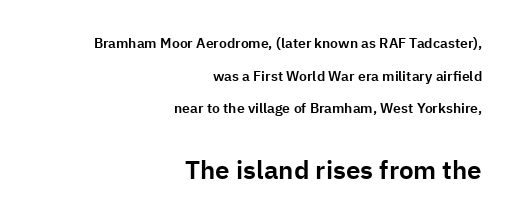
Q: Is the text italic (slanted)? A: No, it is upright.
Q: Is the text underlined? A: No.
Q: How is the paragraph aligned? A: Right-aligned.
Q: Is the spacing between letters normal or unusually wide? A: Normal.
Q: Is the spacing between lines tight, normal or loose? A: Loose.
Q: Which block of text is set in a larger size, the first (top) or the second (bottom)? A: The second (bottom) one.
